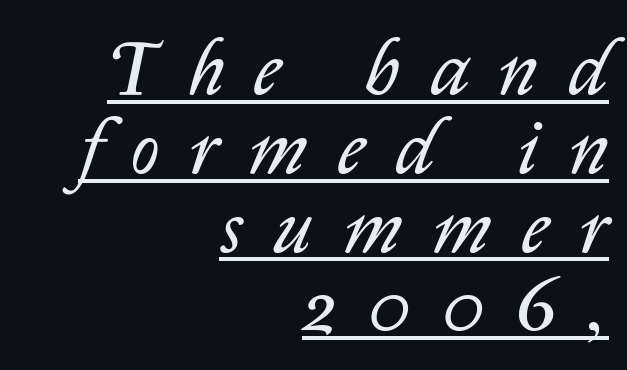
The face used here is proportionally spaced, like ordinary book or web type. Emphasis is given by a line drawn under the lettering. An italicized treatment has been applied to the whole sample. Whoever set this chose condensed vertical rhythm over breathing room.
